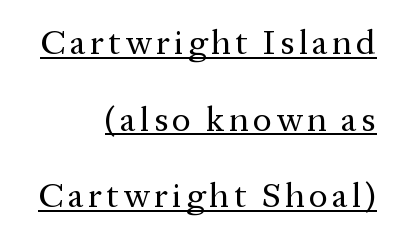
{"serif": "yes", "italic": "no", "bold": "no", "weight": "regular", "width": "normal", "stroke_contrast": "medium", "x_height": "medium", "monospaced": "no", "underline": "yes", "align": "right", "line_spacing": "loose", "line_spacing_ratio": 2.19, "glyph_px": 35}
